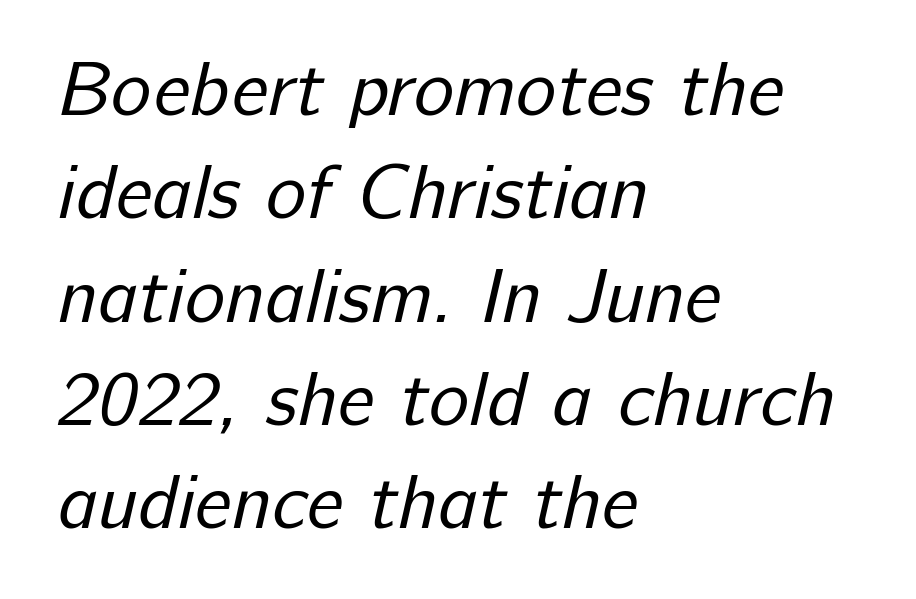
{"serif": "no", "bold": "no", "weight": "regular", "width": "normal", "stroke_contrast": "low", "x_height": "medium", "monospaced": "no", "underline": "no", "align": "left", "line_spacing": "normal", "line_spacing_ratio": 1.36, "letter_spacing": "normal", "letter_spacing_em": 0.0, "glyph_px": 76}
